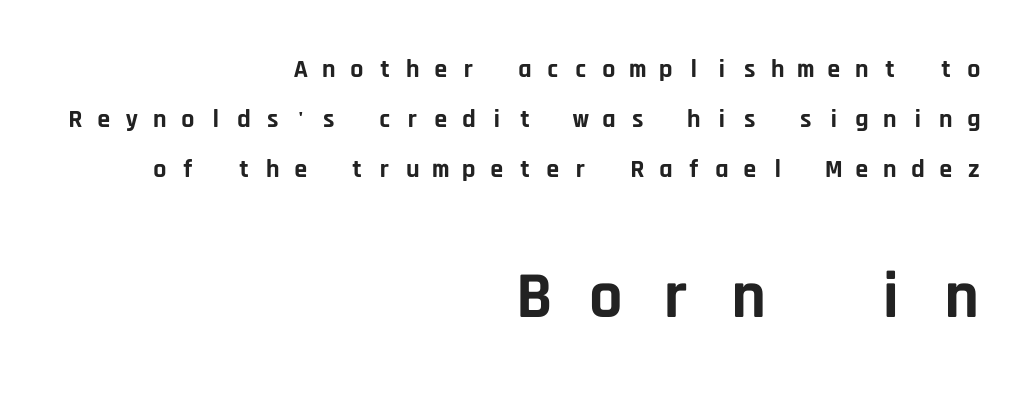
The rendering anchors every line to the right-hand side. Observe the absence of serifs on each vertical stroke in this sample. The block of text is sparse from top to bottom, with ample space between rows. The glyphs are unaccompanied by any horizontal stroke below them. Type size steps up from the first block to the second.
